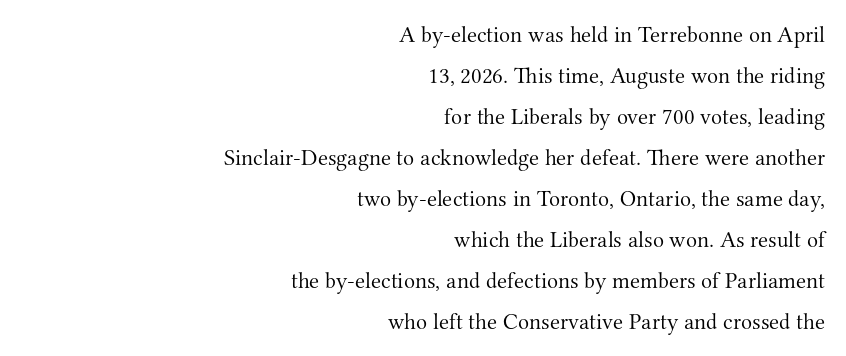
{"italic": "no", "bold": "no", "underline": "no", "align": "right", "line_spacing_ratio": 1.78, "letter_spacing": "normal", "letter_spacing_em": 0.0, "glyph_px": 23}
